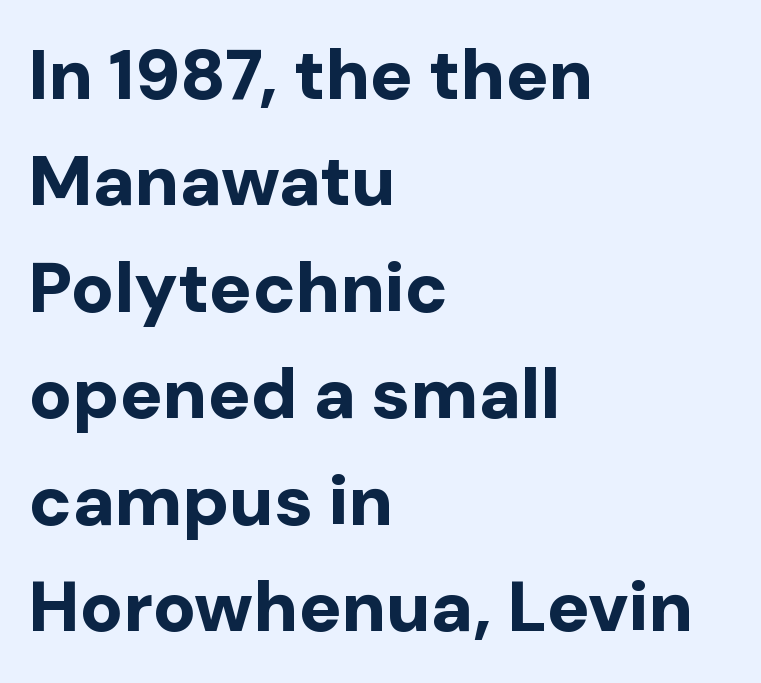
The image shows 71 px bold sans-serif type, upright; set left-aligned, normal line spacing (1.5x), normal letter spacing, not underlined; low stroke contrast and a medium x-height.
